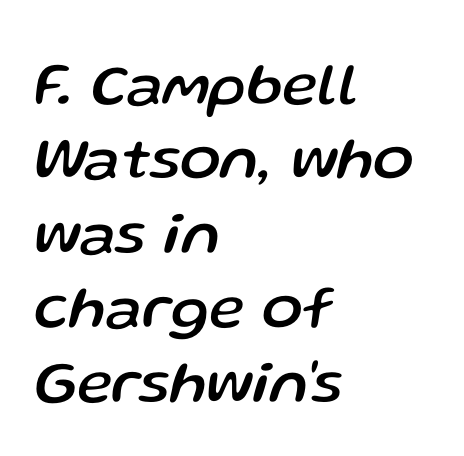
Q: Is the text italic (slanted)? A: Yes, it leans right by about 13 degrees.
Q: Is the text underlined? A: No.
Q: How is the paragraph aligned? A: Left-aligned.
Q: Is the spacing between letters normal or unusually wide? A: Normal.
Q: Width (condensed, normal, or wide)? A: Normal.
Q: Stroke contrast? A: Low.
Q: x-height? A: Medium.
Q: Monospaced? A: No.
